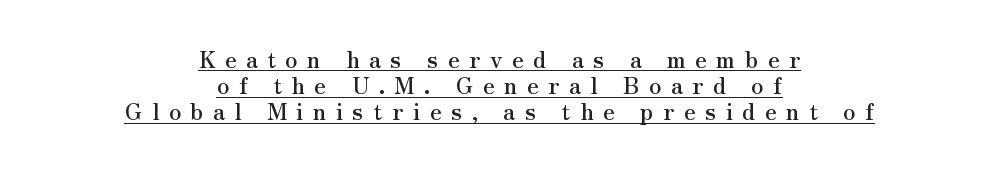
The vertical gap from one line to the next is small. The sample's only ornament is a line tracing under the words. The setting favours the middle, as headings and verse often do. Look at the tracking — it's clearly loosened, letters drifting apart. Unlike italic type, these characters show no tilt at all.
